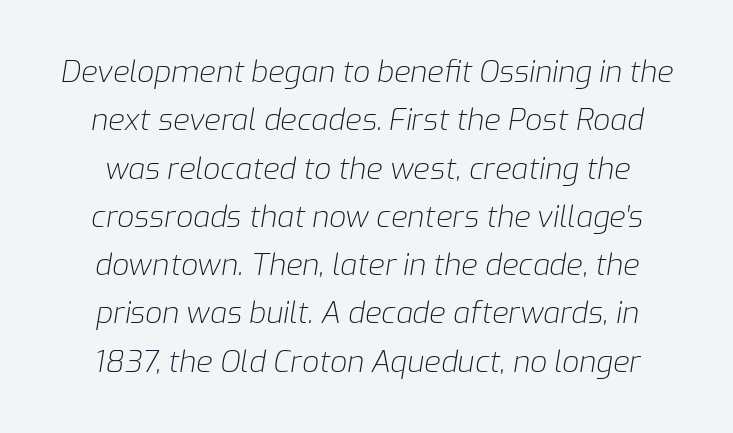
{"italic": "yes", "lean": "right", "slant_degrees": 9, "bold": "no", "weight": "light", "width": "normal", "stroke_contrast": "low", "x_height": "medium", "monospaced": "no", "underline": "no", "line_spacing": "normal", "line_spacing_ratio": 1.61, "letter_spacing": "normal", "letter_spacing_em": 0.0, "glyph_px": 30}
